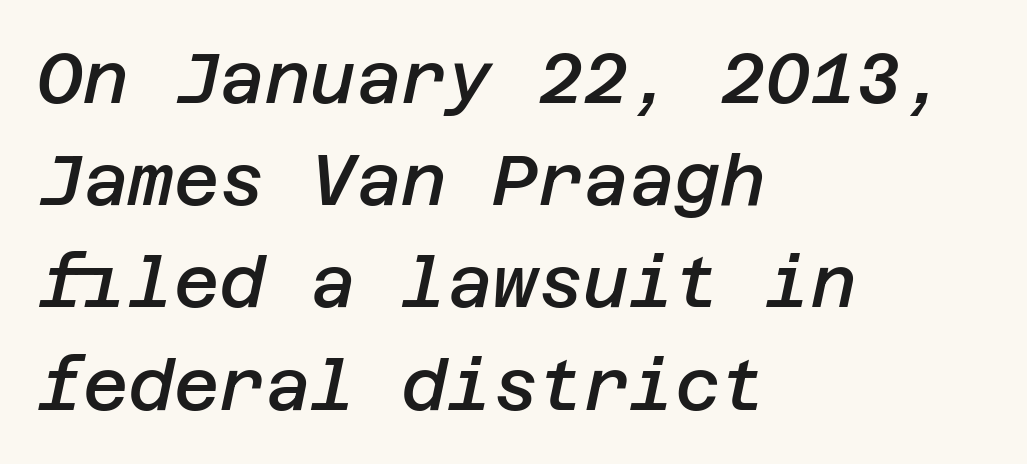
These lines sit exactly where default settings would place them. A typesetter would call this zero additional tracking. A bit beefed up — I'd call it semibold rather than bold. An italicized treatment has been applied to the whole sample.
